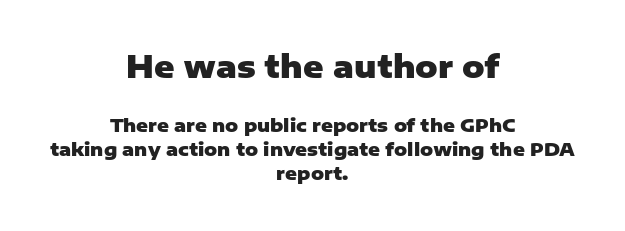
The image shows 31 px heavy sans-serif type, upright; set centered, normal line spacing (1.35x), normal letter spacing, not underlined; the first (top) block is 1.72x larger; low stroke contrast and a medium x-height.
